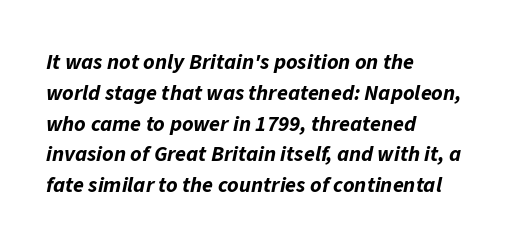
Q: Is the text bold? A: Yes.
Q: Is the text italic (slanted)? A: Yes, it leans right by about 11 degrees.
Q: Is the text underlined? A: No.
Q: How is the paragraph aligned? A: Left-aligned.
Q: Is the spacing between letters normal or unusually wide? A: Normal.
Q: Is the spacing between lines tight, normal or loose? A: Normal.
